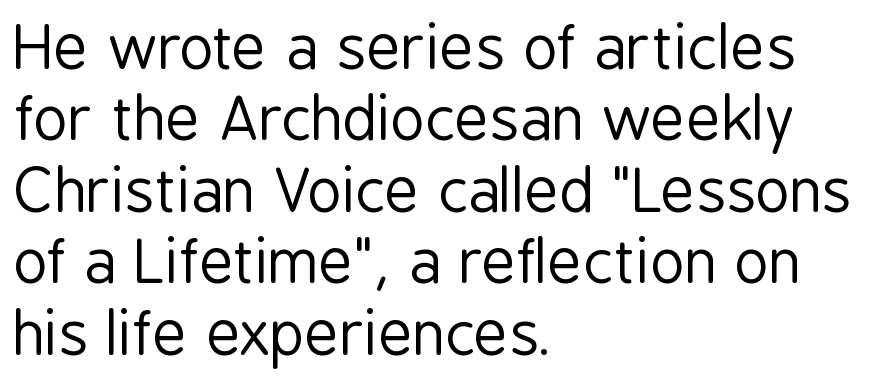
Q: Is the text bold? A: No.
Q: Is the text italic (slanted)? A: No, it is upright.
Q: Is the typeface a serif or a sans-serif typeface? A: Sans-serif.
Q: Is the text underlined? A: No.
Q: How is the paragraph aligned? A: Left-aligned.
Q: Is the spacing between letters normal or unusually wide? A: Normal.
Q: Width (condensed, normal, or wide)? A: Condensed.
Q: Stroke contrast? A: Low.
Q: x-height? A: Medium.
Q: Monospaced? A: No.
